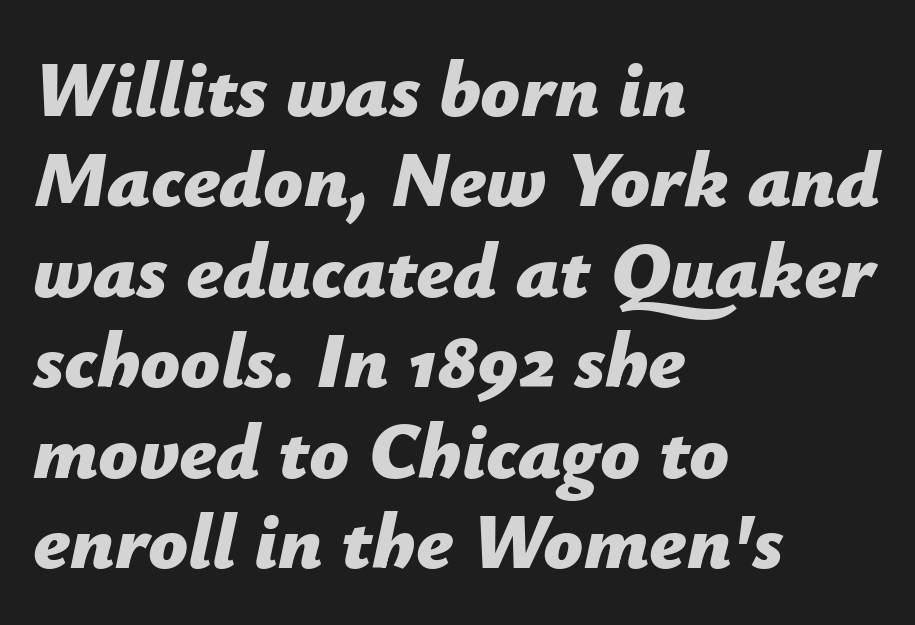
{"italic": "yes", "lean": "right", "slant_degrees": 12, "bold": "yes", "weight": "bold", "width": "normal", "stroke_contrast": "low", "x_height": "medium", "monospaced": "no", "underline": "no", "align": "left", "line_spacing_ratio": 1.16, "letter_spacing": "normal", "letter_spacing_em": 0.0, "glyph_px": 78}
